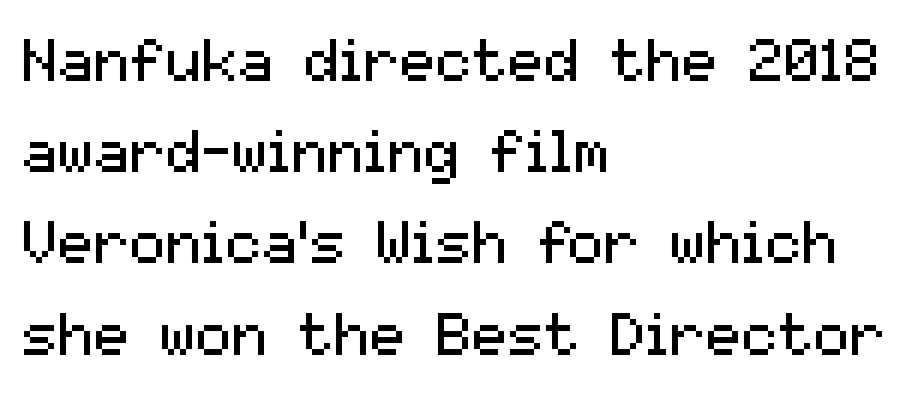
Q: Is the text bold? A: No.
Q: Is the text italic (slanted)? A: No, it is upright.
Q: Is the typeface a serif or a sans-serif typeface? A: Sans-serif.
Q: Is the text underlined? A: No.
Q: How is the paragraph aligned? A: Left-aligned.
Q: Is the spacing between letters normal or unusually wide? A: Normal.
Q: Is the spacing between lines tight, normal or loose? A: Normal.
Q: Width (condensed, normal, or wide)? A: Normal.
Q: Stroke contrast? A: Medium.
Q: x-height? A: Medium.
Q: Monospaced? A: No.
